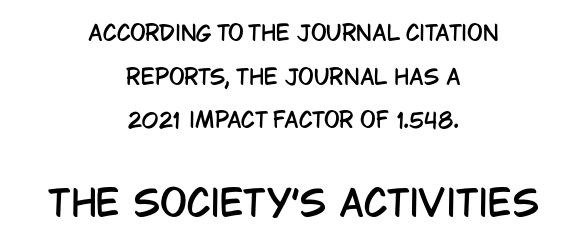
{"serif": "no", "italic": "no", "width": "condensed", "stroke_contrast": "low", "x_height": "large", "monospaced": "no", "underline": "no", "align": "center", "line_spacing": "loose", "line_spacing_ratio": 2.08, "letter_spacing": "normal", "letter_spacing_em": 0.0, "larger_block": "second", "size_ratio": 1.71, "glyph_px": 36}
